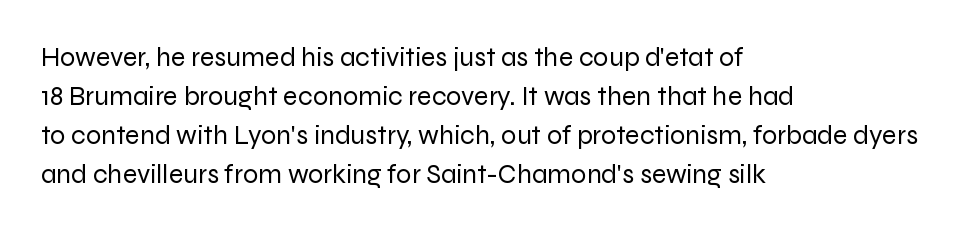
Q: Is the text bold? A: No.
Q: Is the text italic (slanted)? A: No, it is upright.
Q: Is the text underlined? A: No.
Q: How is the paragraph aligned? A: Left-aligned.
Q: Is the spacing between letters normal or unusually wide? A: Normal.
Q: Is the spacing between lines tight, normal or loose? A: Normal.
